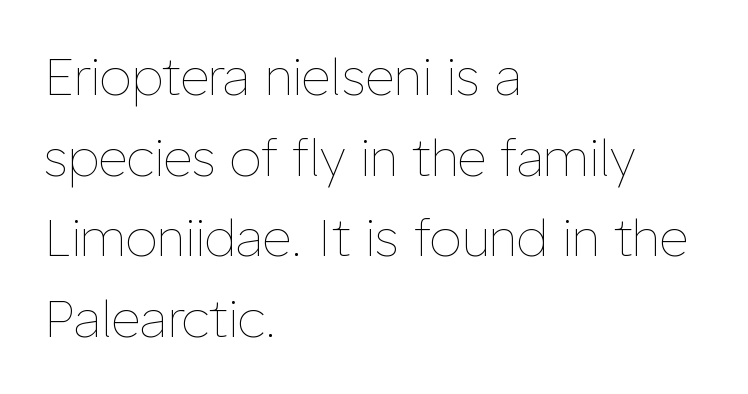
The image shows 51 px thin type, upright; set left-aligned, normal line spacing (1.58x), normal letter spacing, not underlined; low stroke contrast and a medium x-height.
